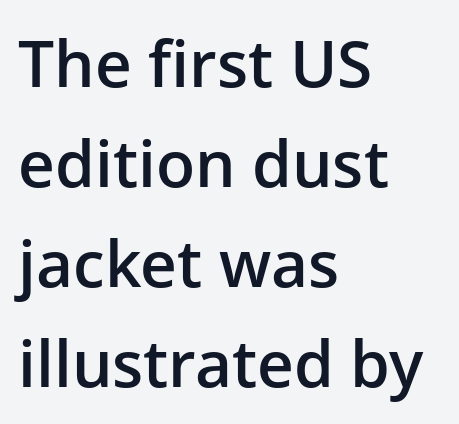
Q: Is the text bold? A: Semi-bold.
Q: Is the text italic (slanted)? A: No, it is upright.
Q: Is the typeface a serif or a sans-serif typeface? A: Sans-serif.
Q: Is the text underlined? A: No.
Q: How is the paragraph aligned? A: Left-aligned.
Q: Is the spacing between letters normal or unusually wide? A: Normal.
Q: Is the spacing between lines tight, normal or loose? A: Normal.
Q: Width (condensed, normal, or wide)? A: Normal.
Q: Stroke contrast? A: Low.
Q: x-height? A: Medium.
Q: Monospaced? A: No.
